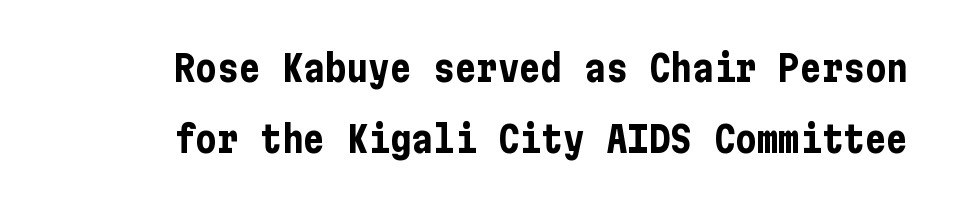
Q: Is the text bold? A: Yes.
Q: Is the text italic (slanted)? A: No, it is upright.
Q: Is the typeface a serif or a sans-serif typeface? A: Sans-serif.
Q: Is the text underlined? A: No.
Q: Is the spacing between letters normal or unusually wide? A: Normal.
Q: Is the spacing between lines tight, normal or loose? A: Loose.
Q: Width (condensed, normal, or wide)? A: Condensed.
Q: Stroke contrast? A: Low.
Q: x-height? A: Medium.
